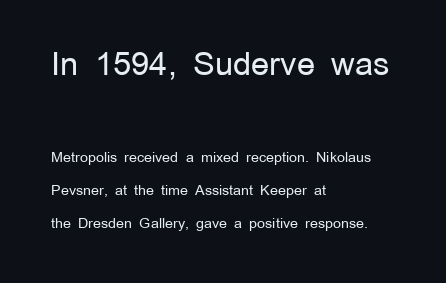
Two sizes are in play, and the larger belongs to the first block. The rendering uses natural spacing where letterforms have individual widths. Plain, unruled lines of type. Does the lettering tilt? It doesn't — this is upright. Notice how the passage keeps a crisp vertical edge on the left only.
